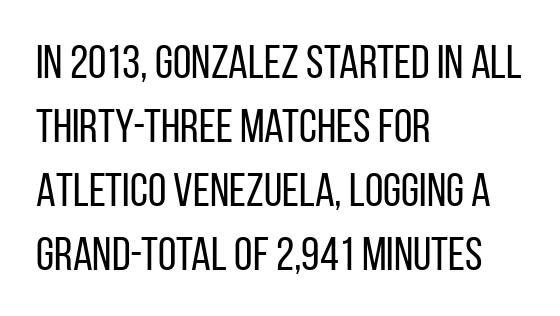
A typesetter would call this proportional, since set widths differ per character. Notice how the passage keeps a crisp vertical edge on the left only. Words float on clear page, feet unadorned. The letters look calm and open, with moderate or lighter stems. Style check: upright. The horizontal fit of the characters is conventional and even.
